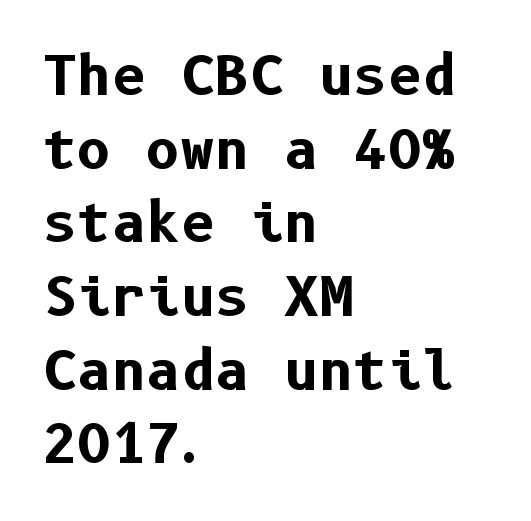
Type without underlining. Is the block centered? No — it sits flush against the left margin. Each letter's strokes conclude bluntly, with no projecting serifs. The passage shown is emphatically bold.
